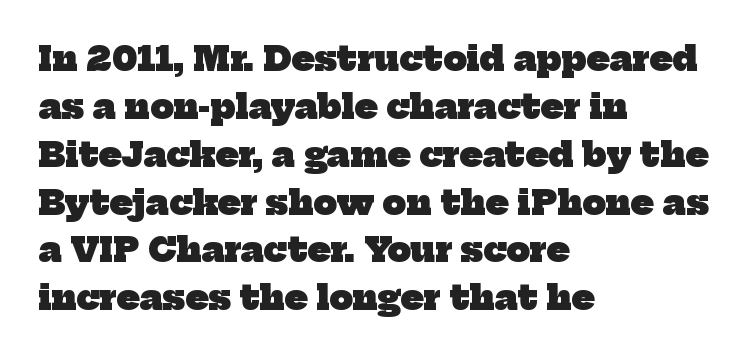
Each row of text sits above clean, open space. The type family on display is of the serif kind. Caption: bold face, heavy strokes. You could not count columns in this text — the font is proportionally spaced. These lines stack with their left ends in a neat column.
